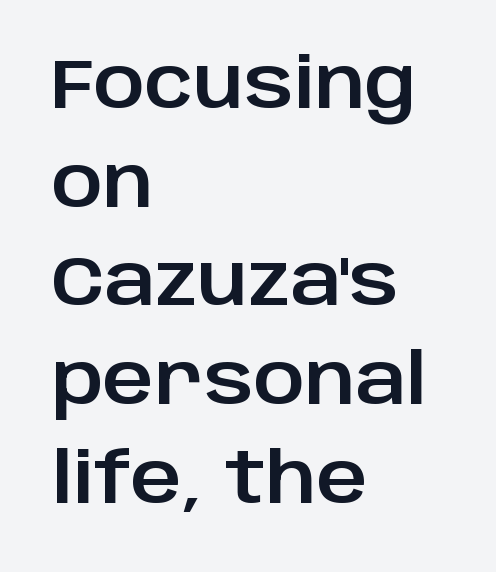
The gaps between neighbouring characters are ordinary and unremarkable. Check the space under the baseline: it is left empty. Classification — sans serif. The letters advance in unequal steps, a hallmark of proportional type.
